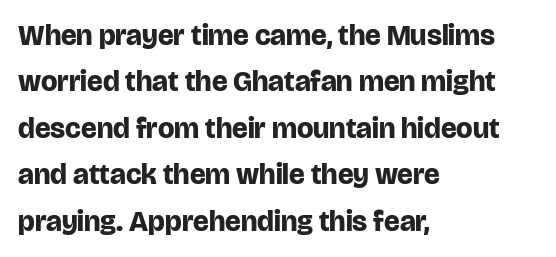
{"serif": "no", "italic": "no", "bold": "yes", "weight": "bold", "width": "normal", "stroke_contrast": "low", "x_height": "large", "monospaced": "no", "underline": "no", "align": "left", "line_spacing": "normal", "line_spacing_ratio": 1.6, "letter_spacing": "normal", "letter_spacing_em": 0.0, "glyph_px": 29}
